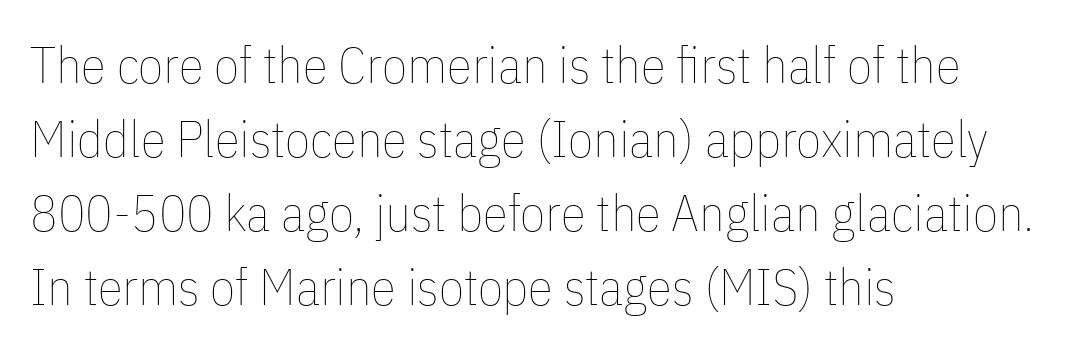
Q: Is the text bold? A: No.
Q: Is the text italic (slanted)? A: No, it is upright.
Q: Is the text underlined? A: No.
Q: How is the paragraph aligned? A: Left-aligned.
Q: Is the spacing between letters normal or unusually wide? A: Normal.
Q: Is the spacing between lines tight, normal or loose? A: Normal.
Q: Width (condensed, normal, or wide)? A: Condensed.
Q: Stroke contrast? A: Low.
Q: x-height? A: Medium.
Q: Monospaced? A: No.
